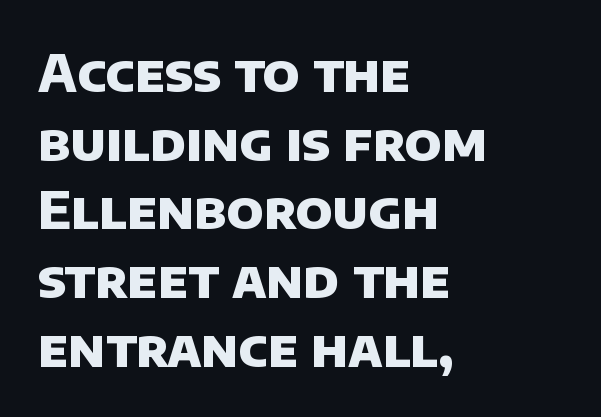
The image shows 52 px heavy sans-serif type; set left-aligned, normal line spacing (1.32x), normal letter spacing, not underlined; low stroke contrast and a large x-height.
